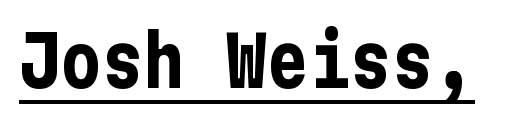
The image shows 69 px bold, condensed sans-serif type, upright; set normal letter spacing, underlined; low stroke contrast and a medium x-height.
